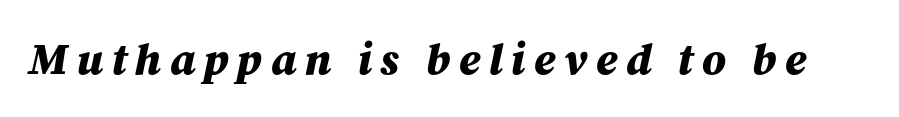
{"italic": "yes", "lean": "right", "slant_degrees": 12, "bold": "yes", "weight": "bold", "width": "normal", "stroke_contrast": "medium", "x_height": "medium", "monospaced": "no", "underline": "no", "glyph_px": 44}
